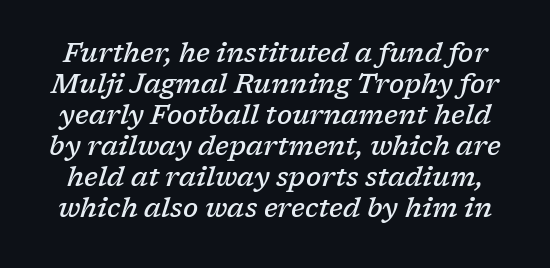
Q: Is the text bold? A: Semi-bold.
Q: Is the text italic (slanted)? A: Yes, it leans right by about 17 degrees.
Q: Is the text underlined? A: No.
Q: Is the spacing between letters normal or unusually wide? A: Normal.
Q: Is the spacing between lines tight, normal or loose? A: Tight.
